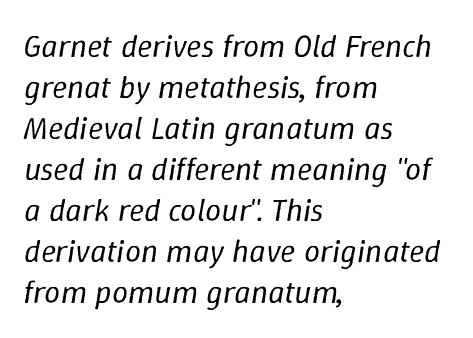
Varying glyph widths throughout — classic text-font behaviour. Rule under the text: the space is simply empty. The typesetting does not lean heavy: it is not bold. Baseline-to-baseline distance is the conventional proportion of letter height. The text carries the slant typical of an italic or oblique font.
